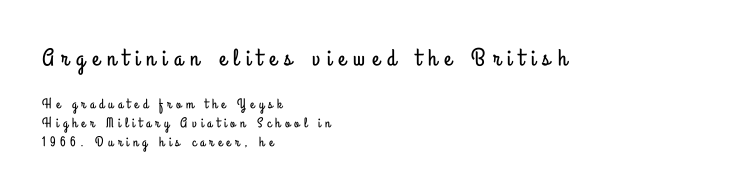
{"italic": "no", "underline": "no", "align": "left", "line_spacing": "normal", "line_spacing_ratio": 1.37, "letter_spacing": "wide", "letter_spacing_em": 0.31, "larger_block": "first", "size_ratio": 1.71, "glyph_px": 24}
